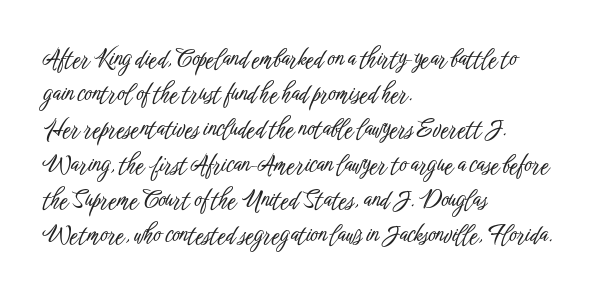
Q: Is the text italic (slanted)? A: Yes.
Q: Is the text underlined? A: No.
Q: How is the paragraph aligned? A: Left-aligned.
Q: Is the spacing between letters normal or unusually wide? A: Normal.
Q: Is the spacing between lines tight, normal or loose? A: Normal.
